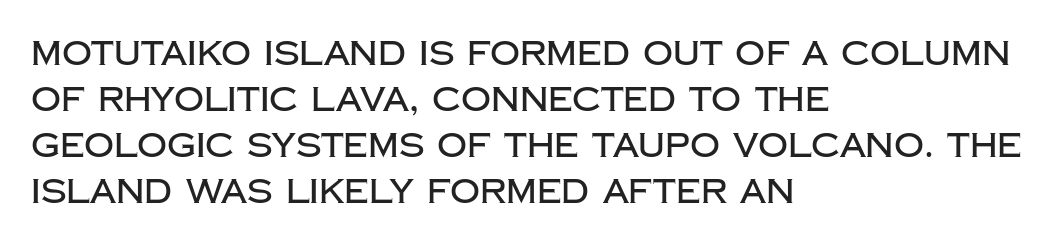
The letterforms sit shoulder to shoulder at normal distance. This block has exactly the height ordinary leading produces. Looks like regular typesetting: each glyph gets only the width it needs. Posture: straight, roman, zero tilt.
